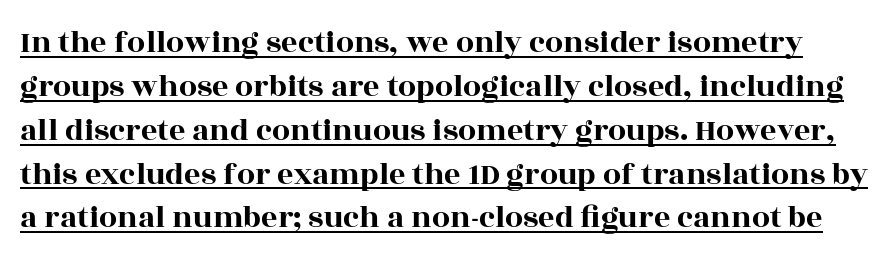
Here the glyphs are tracked normally, forming tight word shapes. The typography opts for an upright posture over an oblique one. The lettering is marked with a stroke running underneath it. Typographically, this falls in the serif category. Line spacing here is normal. The rendering uses natural spacing where letterforms have individual widths.
